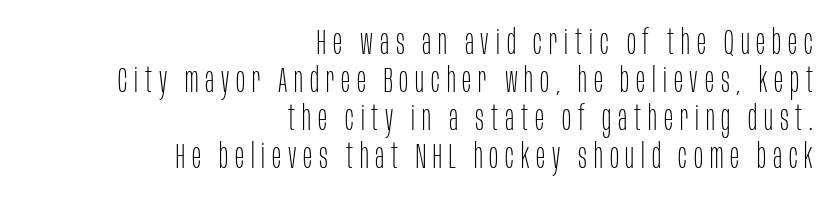
The image shows 34 px thin, condensed sans-serif type, upright; set right-aligned, tight line spacing (1.12x), unusually wide letter spacing (+0.2 em), not underlined; low stroke contrast and a large x-height.
